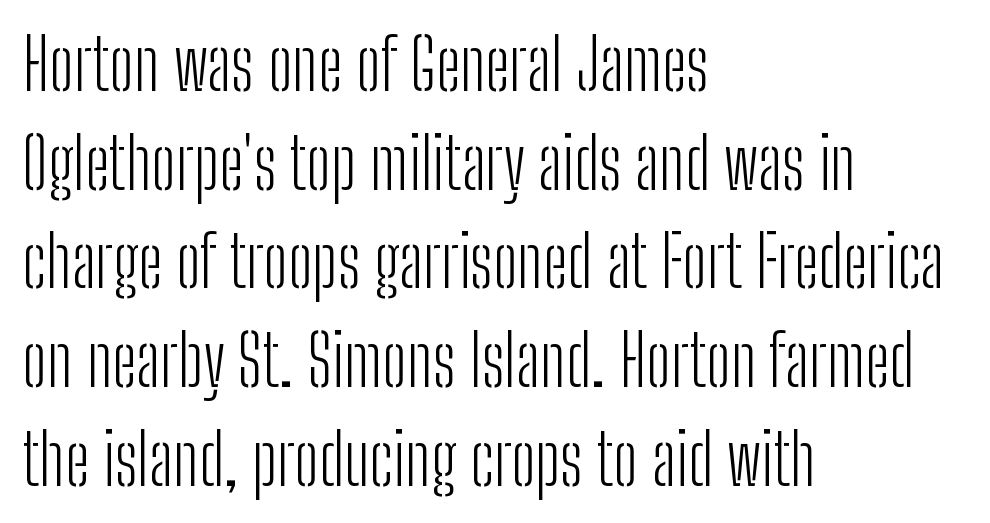
{"serif": "no", "italic": "no", "bold": "no", "weight": "light", "width": "condensed", "stroke_contrast": "low", "x_height": "medium", "monospaced": "no", "underline": "no", "align": "left", "line_spacing": "normal", "line_spacing_ratio": 1.41, "letter_spacing": "normal", "letter_spacing_em": 0.0, "glyph_px": 70}
